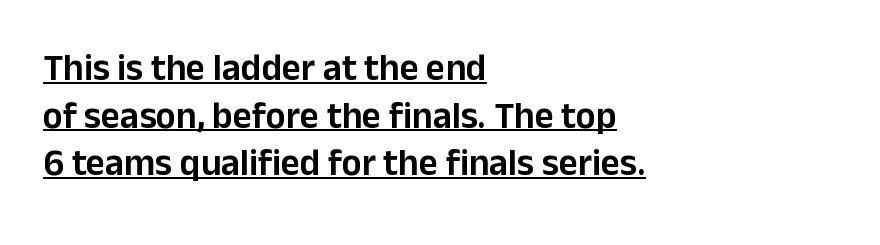
Q: Is the text italic (slanted)? A: No, it is upright.
Q: Is the typeface a serif or a sans-serif typeface? A: Sans-serif.
Q: Is the text underlined? A: Yes.
Q: How is the paragraph aligned? A: Left-aligned.
Q: Is the spacing between letters normal or unusually wide? A: Normal.
Q: Is the spacing between lines tight, normal or loose? A: Normal.
Q: Width (condensed, normal, or wide)? A: Normal.
Q: Stroke contrast? A: Low.
Q: x-height? A: Medium.
Q: Monospaced? A: No.
